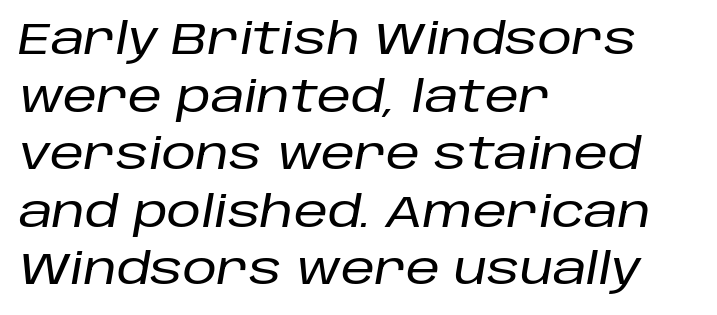
Designer's note — italics engaged. Observe the ordinary spacing: letters are neighbours, not strangers. The rag falls on the right side of this text block. Leading: standard.
